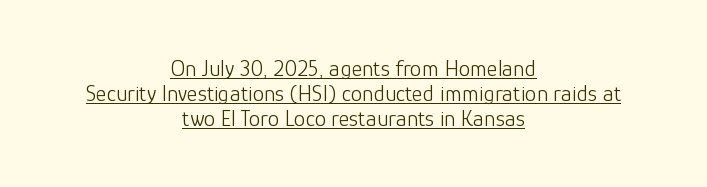
The image shows 23 px text type, upright; set centered, tight line spacing (1.08x), normal letter spacing, underlined.
